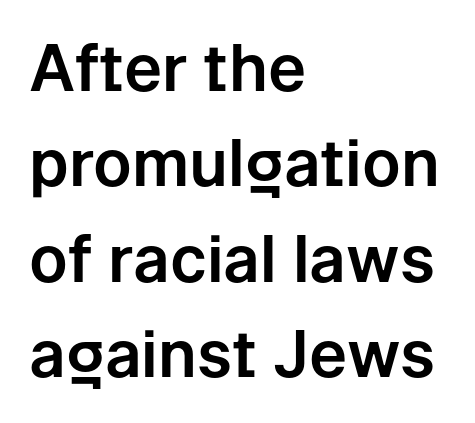
Q: Is the text italic (slanted)? A: No, it is upright.
Q: Is the typeface a serif or a sans-serif typeface? A: Sans-serif.
Q: Is the text underlined? A: No.
Q: How is the paragraph aligned? A: Left-aligned.
Q: Is the spacing between letters normal or unusually wide? A: Normal.
Q: Is the spacing between lines tight, normal or loose? A: Normal.
Q: Width (condensed, normal, or wide)? A: Normal.
Q: Stroke contrast? A: Low.
Q: x-height? A: Medium.
Q: Monospaced? A: No.
